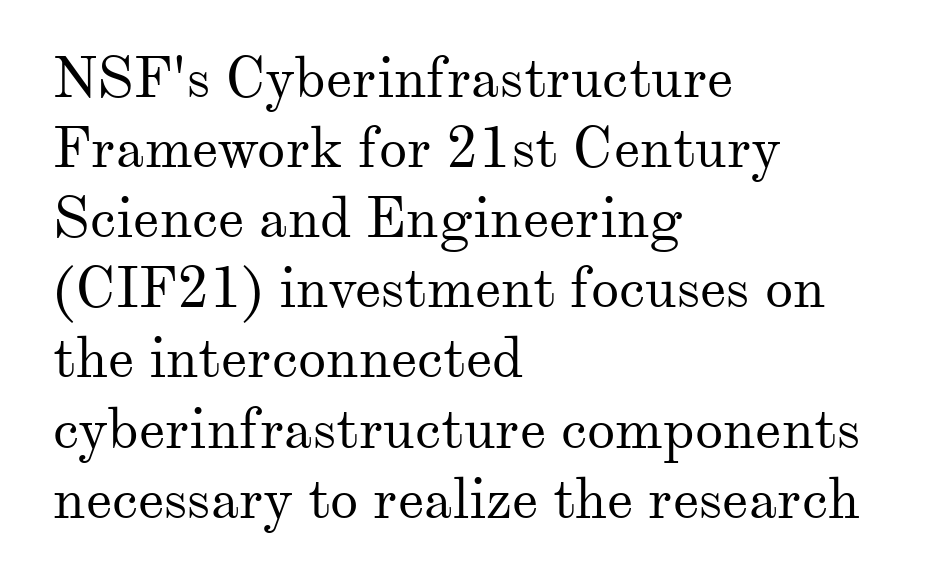
Q: Is the text bold? A: No.
Q: Is the text italic (slanted)? A: No, it is upright.
Q: Is the typeface a serif or a sans-serif typeface? A: Serif.
Q: Is the text underlined? A: No.
Q: How is the paragraph aligned? A: Left-aligned.
Q: Is the spacing between letters normal or unusually wide? A: Normal.
Q: Width (condensed, normal, or wide)? A: Normal.
Q: Stroke contrast? A: Medium.
Q: x-height? A: Small.
Q: Monospaced? A: No.
